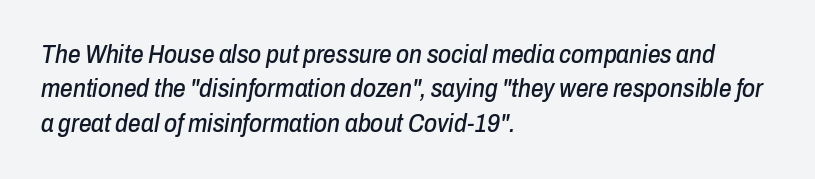
Q: Is the text italic (slanted)? A: Yes, it leans right by about 10 degrees.
Q: Is the text underlined? A: No.
Q: How is the paragraph aligned? A: Left-aligned.
Q: Is the spacing between letters normal or unusually wide? A: Normal.
Q: Is the spacing between lines tight, normal or loose? A: Normal.
